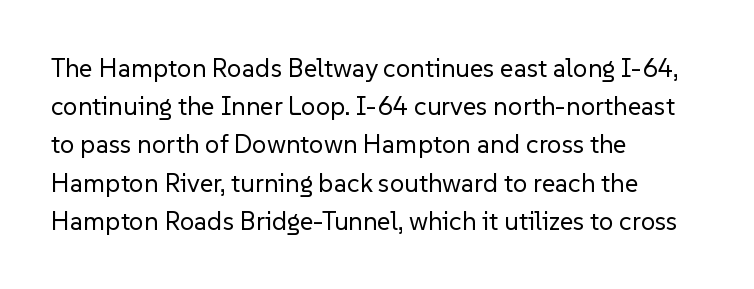
{"italic": "no", "bold": "no", "underline": "no", "align": "left", "line_spacing": "normal", "line_spacing_ratio": 1.47, "letter_spacing": "normal", "letter_spacing_em": 0.0, "glyph_px": 26}
